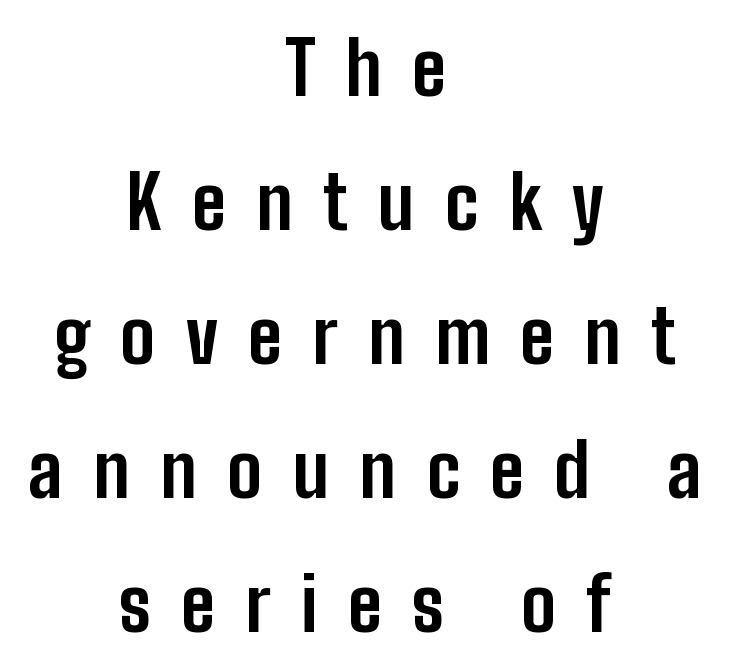
The image shows 74 px bold, condensed sans-serif type, upright; set centered, line spacing 1.81x, unusually wide letter spacing (+0.41 em), not underlined; low stroke contrast and a medium x-height.
